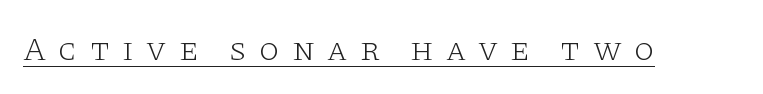
{"serif": "yes", "italic": "no", "bold": "no", "weight": "light", "width": "wide", "stroke_contrast": "low", "x_height": "large", "monospaced": "no", "underline": "yes", "letter_spacing": "wide", "letter_spacing_em": 0.37, "glyph_px": 33}
